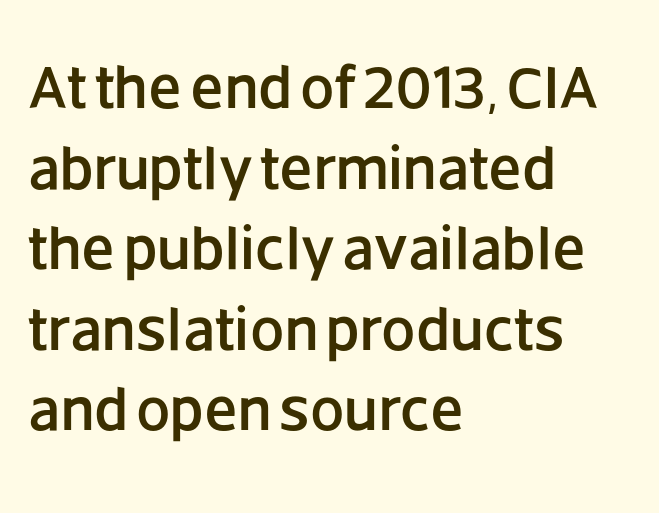
{"serif": "no", "italic": "no", "width": "normal", "stroke_contrast": "low", "x_height": "large", "monospaced": "no", "underline": "no", "align": "left", "line_spacing": "normal", "line_spacing_ratio": 1.32, "letter_spacing": "normal", "letter_spacing_em": 0.0, "glyph_px": 61}
